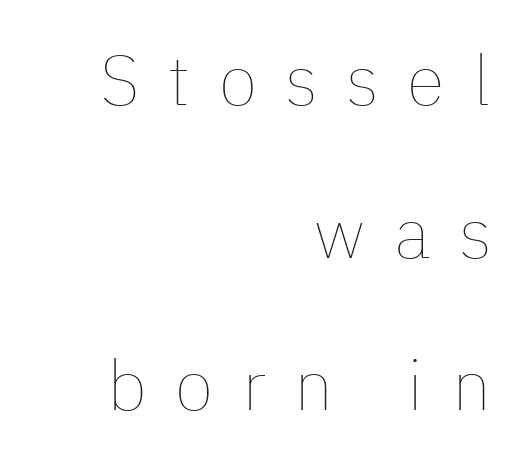
The image shows 70 px thin type, upright; set right-aligned, loose line spacing (2.18x), unusually wide letter spacing (+0.41 em), not underlined; low stroke contrast and a medium x-height.
